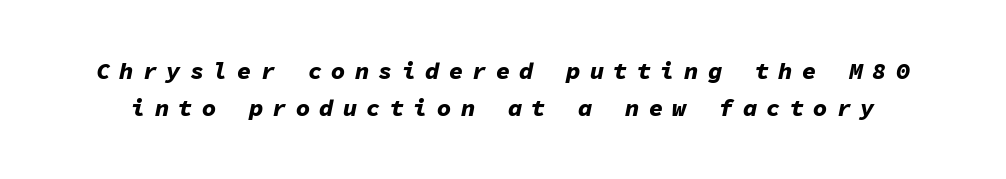
The image shows 24 px bold type, italic (leaning right); set normal line spacing (1.56x), unusually wide letter spacing (+0.38 em), not underlined.
